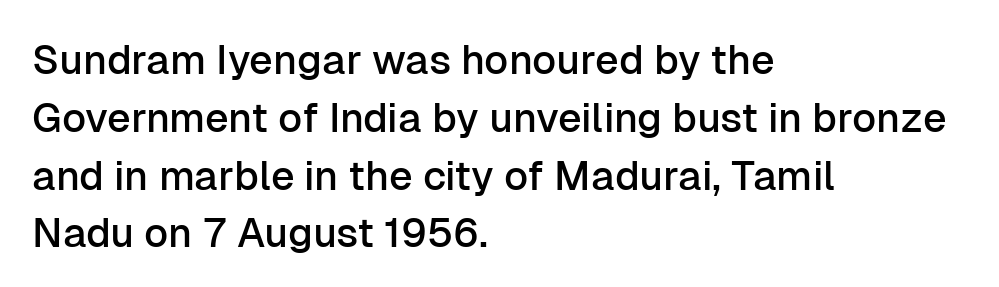
This rendering uses left alignment, leaving the right contour irregular. Words appear dense and cohesive because spacing is normal. This sample uses an upright cut, with every glyph sitting square on the baseline. Interline gaps are of average width in this sample. The face used here is proportionally spaced, like ordinary book or web type. Check where the strokes stop: nothing finishes them off — pure sans.
